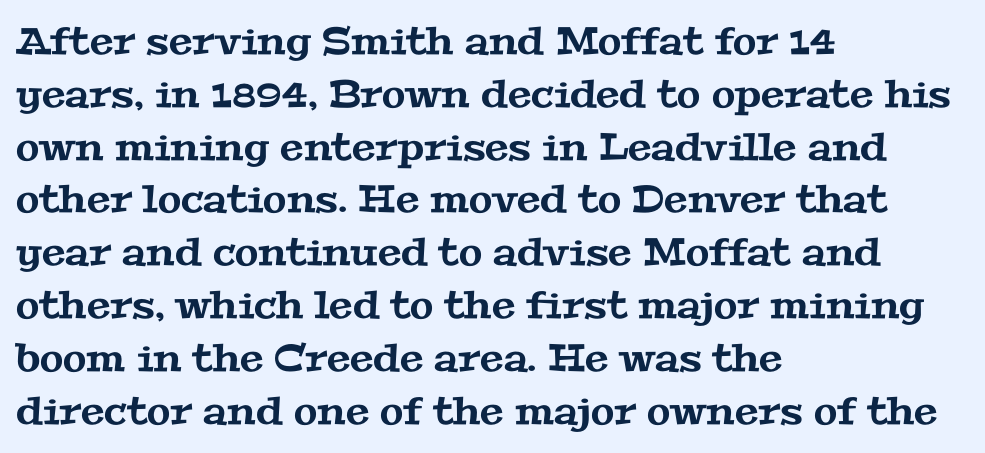
The image shows 38 px wide serif type; set left-aligned, normal line spacing (1.39x), normal letter spacing, not underlined; medium stroke contrast and a medium x-height.
